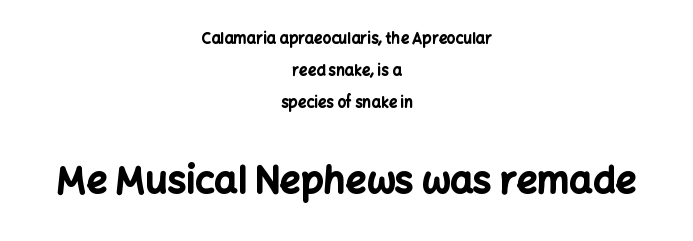
The image shows 37 px bold sans-serif type, upright; set centered, loose line spacing (2.15x), normal letter spacing, not underlined; the second (bottom) block is 2.47x larger; low stroke contrast and a medium x-height.
